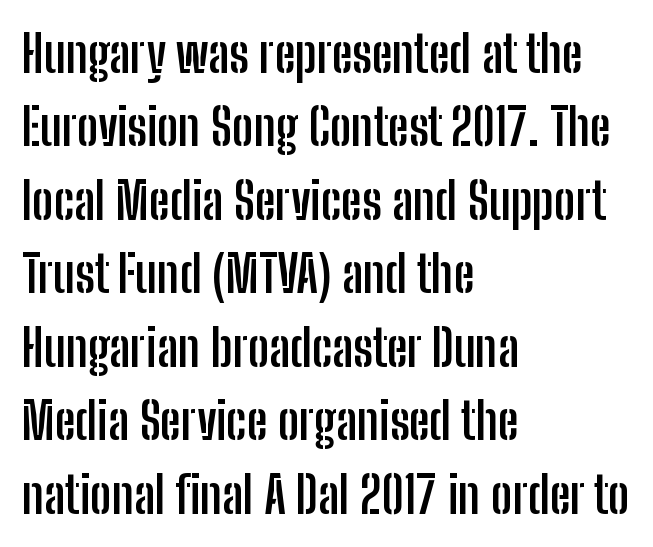
Q: Is the text bold? A: Yes.
Q: Is the text italic (slanted)? A: No, it is upright.
Q: Is the typeface a serif or a sans-serif typeface? A: Sans-serif.
Q: Is the text underlined? A: No.
Q: How is the paragraph aligned? A: Left-aligned.
Q: Is the spacing between letters normal or unusually wide? A: Normal.
Q: Is the spacing between lines tight, normal or loose? A: Normal.
Q: Width (condensed, normal, or wide)? A: Condensed.
Q: Stroke contrast? A: Low.
Q: x-height? A: Medium.
Q: Monospaced? A: No.
